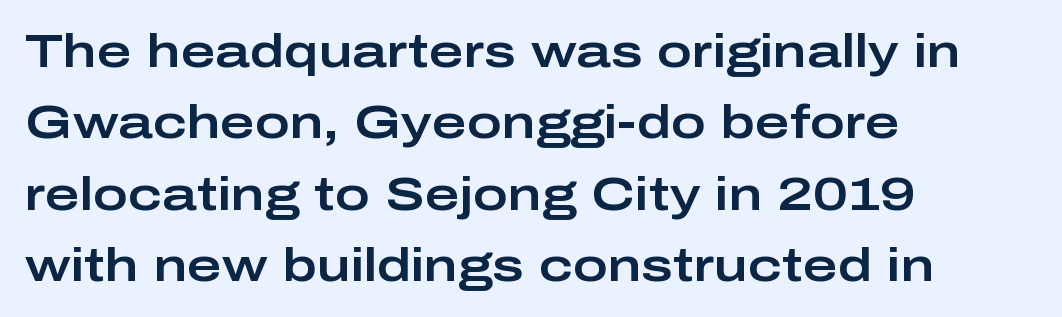
Q: Is the text italic (slanted)? A: No, it is upright.
Q: Is the typeface a serif or a sans-serif typeface? A: Sans-serif.
Q: Is the text underlined? A: No.
Q: How is the paragraph aligned? A: Left-aligned.
Q: Is the spacing between letters normal or unusually wide? A: Normal.
Q: Is the spacing between lines tight, normal or loose? A: Normal.
Q: Width (condensed, normal, or wide)? A: Wide.
Q: Stroke contrast? A: Low.
Q: x-height? A: Medium.
Q: Monospaced? A: No.
